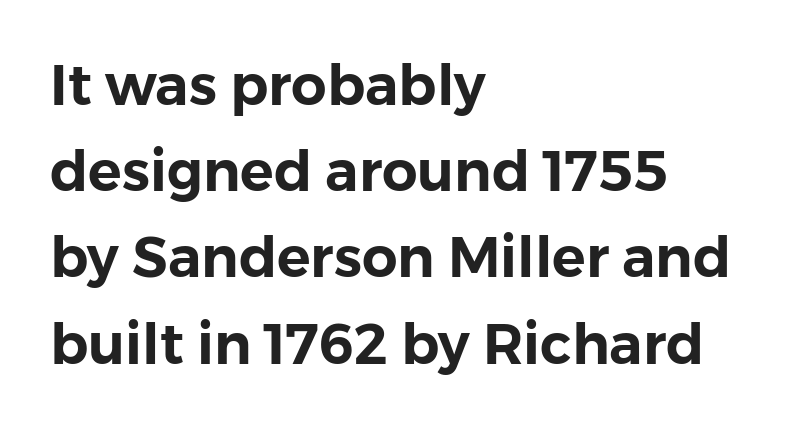
Casual observation: everything's shoved over to the left. The type is set solid horizontally, with unmodified tracking. Looks like regular typesetting: each glyph gets only the width it needs. Compared with typical paragraphs, the rows here are spaced about the same.
